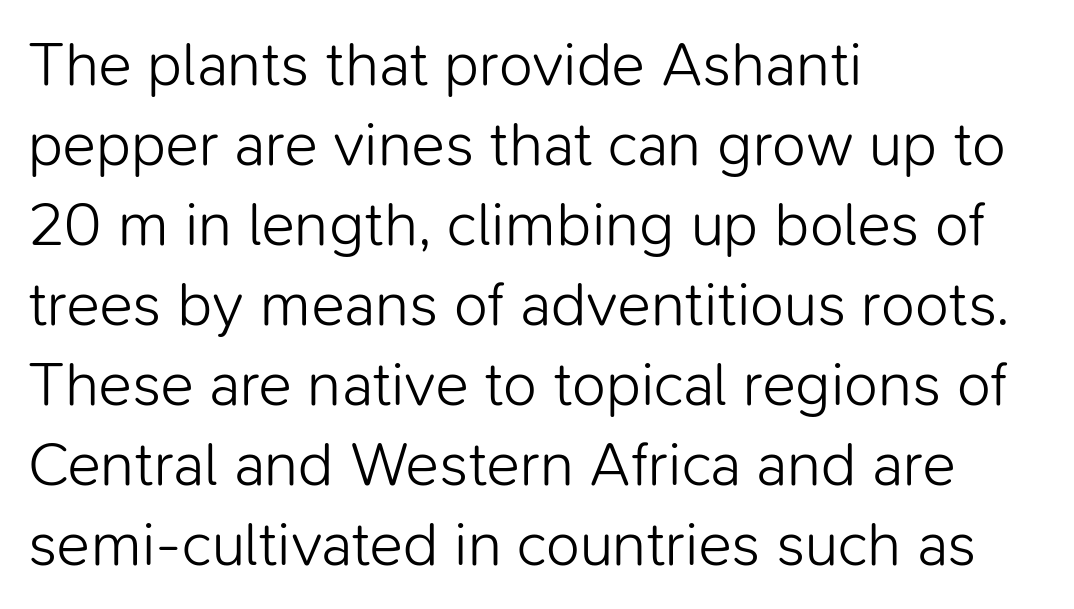
The image shows 62 px light sans-serif type, upright; set left-aligned, normal line spacing (1.29x), normal letter spacing, not underlined; low stroke contrast and a medium x-height.
